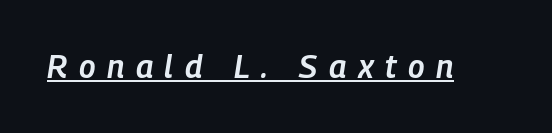
{"italic": "yes", "lean": "right", "slant_degrees": 9, "bold": "semi", "weight": "semibold", "width": "condensed", "stroke_contrast": "low", "x_height": "medium", "monospaced": "no", "underline": "yes", "letter_spacing": "wide", "letter_spacing_em": 0.36, "glyph_px": 32}
